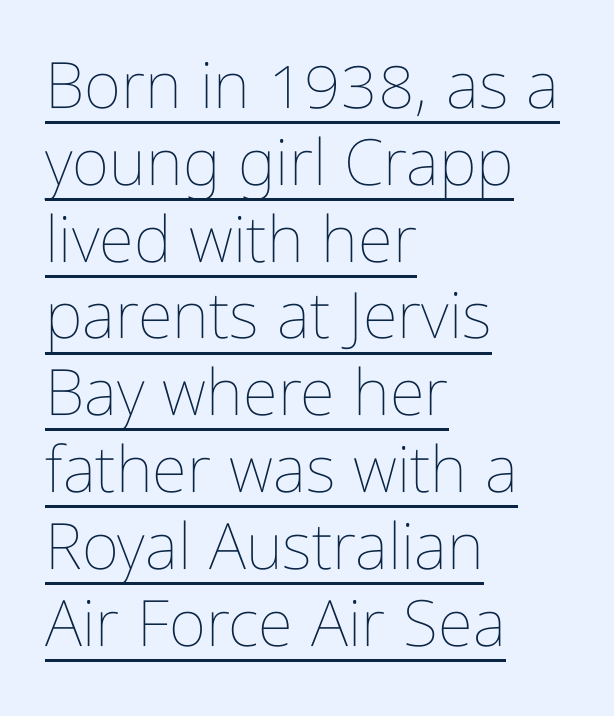
This reads as an unemphasized weight, regular at the heaviest. Is the block centered? No — it sits flush against the left margin. The lettering is marked with a stroke running underneath it. Designer's note — italics off, roman on. Default kerning and tracking; the words read as compact shapes.
